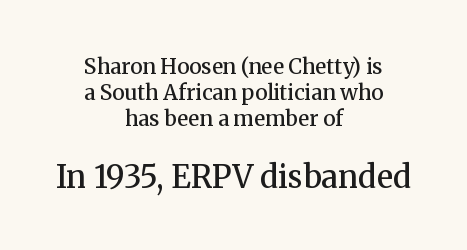
Q: Is the text bold? A: Semi-bold.
Q: Is the text italic (slanted)? A: No, it is upright.
Q: Is the typeface a serif or a sans-serif typeface? A: Serif.
Q: Is the text underlined? A: No.
Q: How is the paragraph aligned? A: Centered.
Q: Is the spacing between letters normal or unusually wide? A: Normal.
Q: Is the spacing between lines tight, normal or loose? A: Normal.
Q: Which block of text is set in a larger size, the first (top) or the second (bottom)? A: The second (bottom) one.
Q: Width (condensed, normal, or wide)? A: Normal.
Q: Stroke contrast? A: Medium.
Q: x-height? A: Medium.
Q: Monospaced? A: No.
